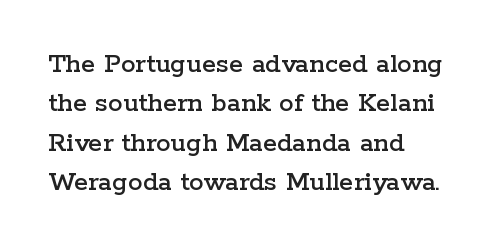
Beneath every word, the page is bare. The specimen reads as upright at a glance. The passage shown has conventional tracking throughout. You could not count columns in this text — the font is proportionally spaced. Regarding leading, the lines here are spaced in the standard way. Each letter's strokes conclude with small projecting serifs.
